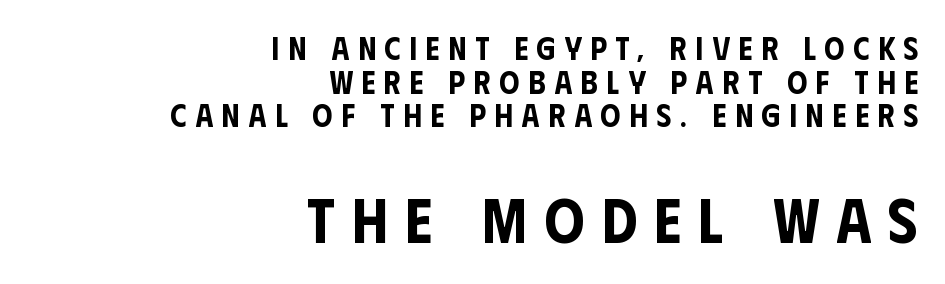
The image shows 63 px condensed sans-serif type, upright; set right-aligned, tight line spacing (1.05x), unusually wide letter spacing (+0.27 em), not underlined; the second (bottom) block is 1.97x larger; low stroke contrast and a large x-height.
